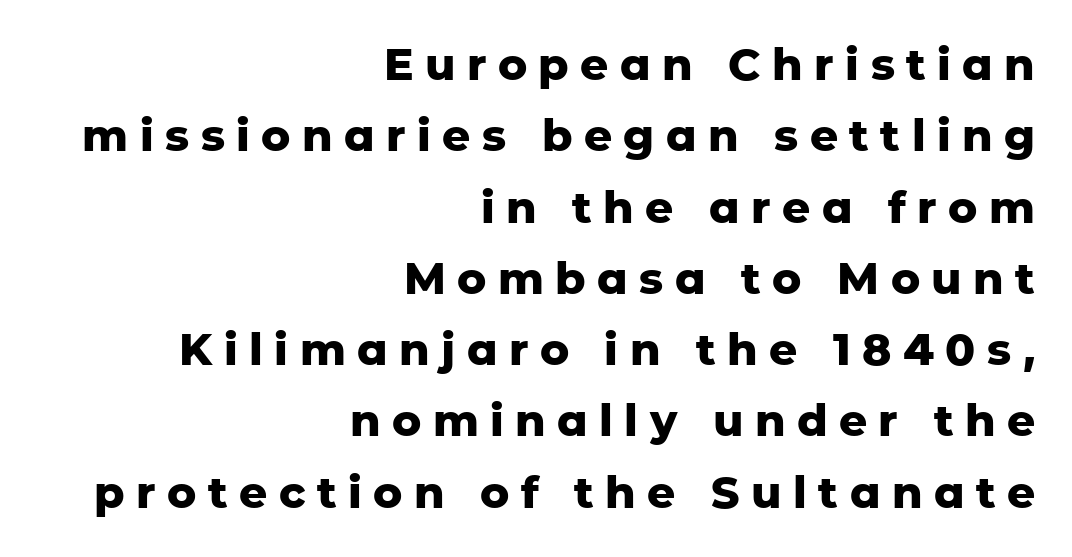
Q: Is the text bold? A: Yes.
Q: Is the text italic (slanted)? A: No, it is upright.
Q: Is the typeface a serif or a sans-serif typeface? A: Sans-serif.
Q: Is the text underlined? A: No.
Q: How is the paragraph aligned? A: Right-aligned.
Q: Is the spacing between letters normal or unusually wide? A: Unusually wide.
Q: Is the spacing between lines tight, normal or loose? A: Normal.
Q: Width (condensed, normal, or wide)? A: Normal.
Q: Stroke contrast? A: Low.
Q: x-height? A: Medium.
Q: Monospaced? A: No.
